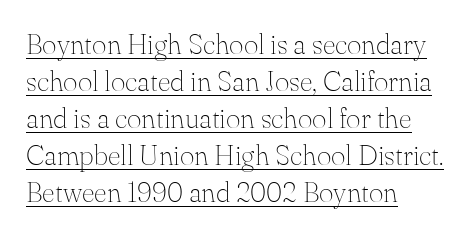
Q: Is the text bold? A: No.
Q: Is the text italic (slanted)? A: No, it is upright.
Q: Is the typeface a serif or a sans-serif typeface? A: Serif.
Q: Is the text underlined? A: Yes.
Q: How is the paragraph aligned? A: Left-aligned.
Q: Is the spacing between letters normal or unusually wide? A: Normal.
Q: Is the spacing between lines tight, normal or loose? A: Normal.
Q: Width (condensed, normal, or wide)? A: Normal.
Q: Stroke contrast? A: Medium.
Q: x-height? A: Small.
Q: Monospaced? A: No.
